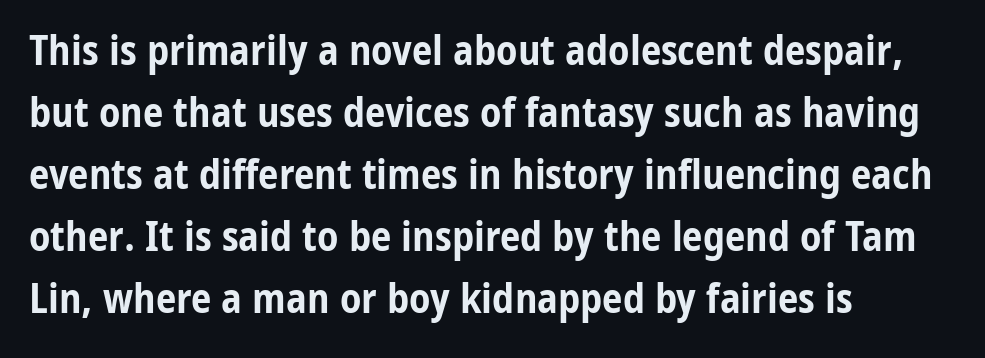
{"serif": "no", "italic": "no", "bold": "yes", "weight": "bold", "width": "condensed", "stroke_contrast": "low", "x_height": "medium", "monospaced": "no", "underline": "no", "align": "left", "line_spacing": "normal", "line_spacing_ratio": 1.51, "letter_spacing": "normal", "letter_spacing_em": 0.0, "glyph_px": 41}
